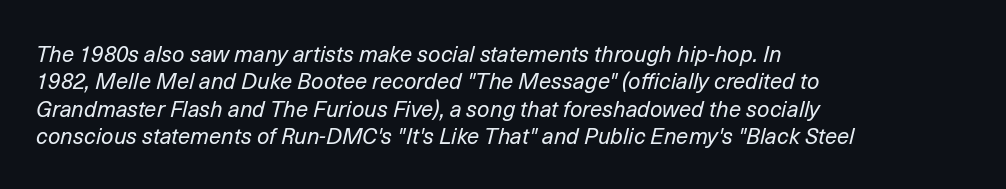
Q: Is the text bold? A: No.
Q: Is the text italic (slanted)? A: Yes, it leans right by about 14 degrees.
Q: Is the text underlined? A: No.
Q: How is the paragraph aligned? A: Left-aligned.
Q: Is the spacing between letters normal or unusually wide? A: Normal.
Q: Is the spacing between lines tight, normal or loose? A: Normal.
